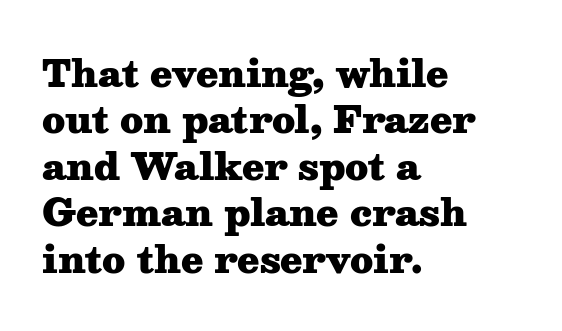
{"serif": "yes", "italic": "no", "bold": "yes", "weight": "heavy", "width": "wide", "stroke_contrast": "medium", "x_height": "medium", "monospaced": "no", "underline": "no", "align": "left", "line_spacing": "normal", "line_spacing_ratio": 1.29, "letter_spacing": "normal", "letter_spacing_em": 0.0, "glyph_px": 36}
